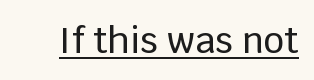
{"serif": "no", "italic": "no", "width": "normal", "stroke_contrast": "low", "x_height": "large", "monospaced": "no", "underline": "yes", "letter_spacing": "normal", "letter_spacing_em": 0.0, "glyph_px": 36}
